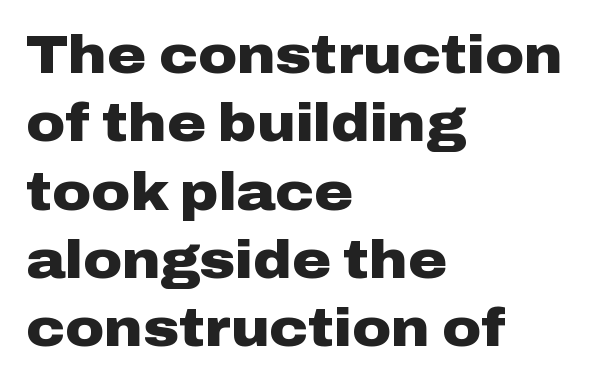
If you drew a line through each stem, it would be perfectly vertical. Is the block centered? No — it sits flush against the left margin. Typographically, this falls in the sans-serif category. Weight: bold. Each word holds together tightly as a unit, with standard inter-letter gaps. Quick note: underline off.
